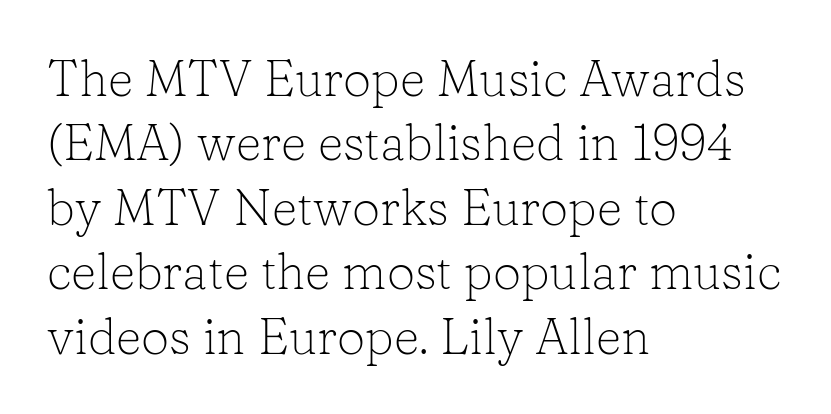
Q: Is the text bold? A: No.
Q: Is the text italic (slanted)? A: No, it is upright.
Q: Is the typeface a serif or a sans-serif typeface? A: Serif.
Q: Is the text underlined? A: No.
Q: How is the paragraph aligned? A: Left-aligned.
Q: Is the spacing between letters normal or unusually wide? A: Normal.
Q: Is the spacing between lines tight, normal or loose? A: Normal.
Q: Width (condensed, normal, or wide)? A: Normal.
Q: Stroke contrast? A: Low.
Q: x-height? A: Medium.
Q: Monospaced? A: No.
